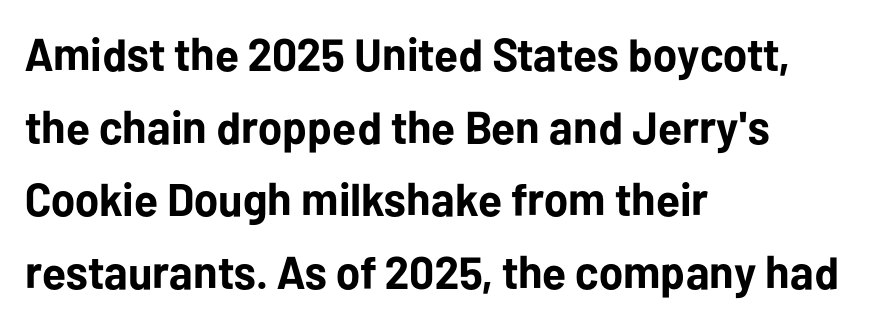
{"serif": "no", "italic": "no", "bold": "yes", "weight": "bold", "width": "normal", "stroke_contrast": "low", "x_height": "medium", "monospaced": "no", "underline": "no", "align": "left", "line_spacing": "normal", "line_spacing_ratio": 1.58, "letter_spacing": "normal", "letter_spacing_em": 0.0, "glyph_px": 46}
